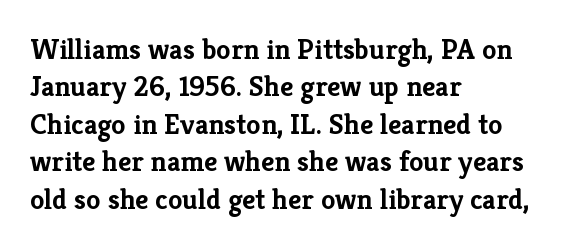
{"serif": "yes", "italic": "no", "bold": "yes", "weight": "semibold", "width": "normal", "stroke_contrast": "low", "x_height": "medium", "monospaced": "no", "underline": "no", "align": "left", "line_spacing": "normal", "line_spacing_ratio": 1.29, "letter_spacing": "normal", "letter_spacing_em": 0.0, "glyph_px": 29}
